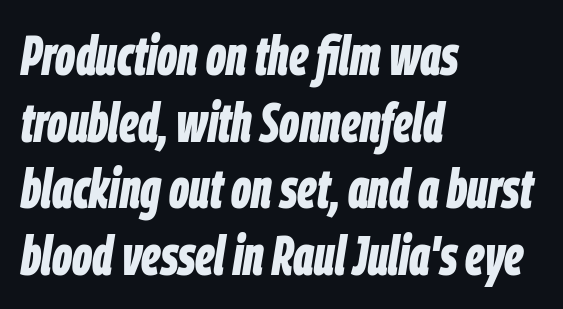
{"italic": "yes", "lean": "right", "slant_degrees": 9, "bold": "yes", "weight": "bold", "width": "condensed", "stroke_contrast": "low", "x_height": "large", "monospaced": "no", "underline": "no", "align": "left", "line_spacing_ratio": 1.21, "letter_spacing": "normal", "letter_spacing_em": 0.0, "glyph_px": 55}
